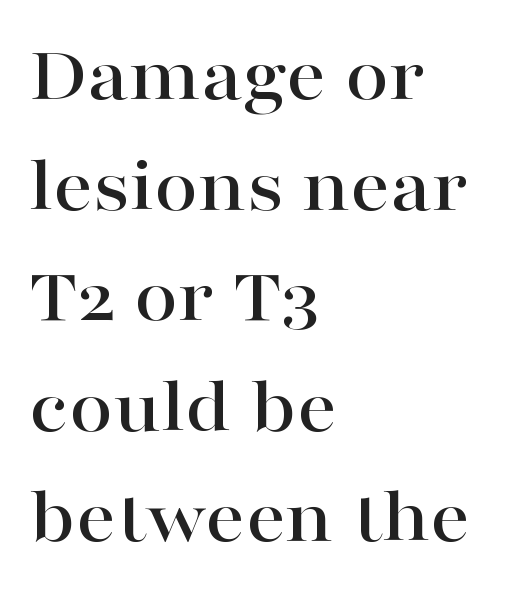
Regarding leading, the lines here are spaced in the standard way. Caption: standard tracking, unaltered. This rendering uses left alignment, leaving the right contour irregular. The passage shown is typeset with a serif family.
